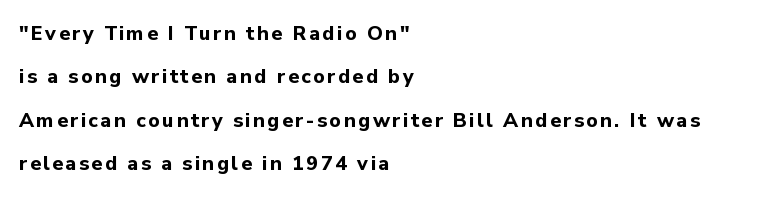
The glyphs are unaccompanied by any horizontal stroke below them. A dark, heavy texture on the line: the type is bold. A great deal of white space separates one row of letters from the next. Posture: straight, roman, zero tilt. Is the block centered? No — it sits flush against the left margin.
